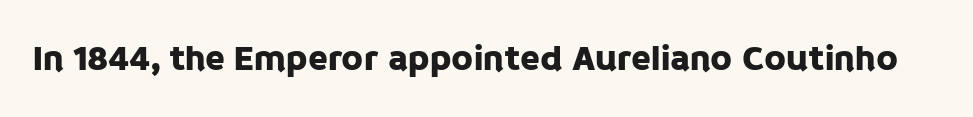
The image shows 36 px sans-serif type, upright; set normal letter spacing, not underlined; low stroke contrast and a large x-height.
